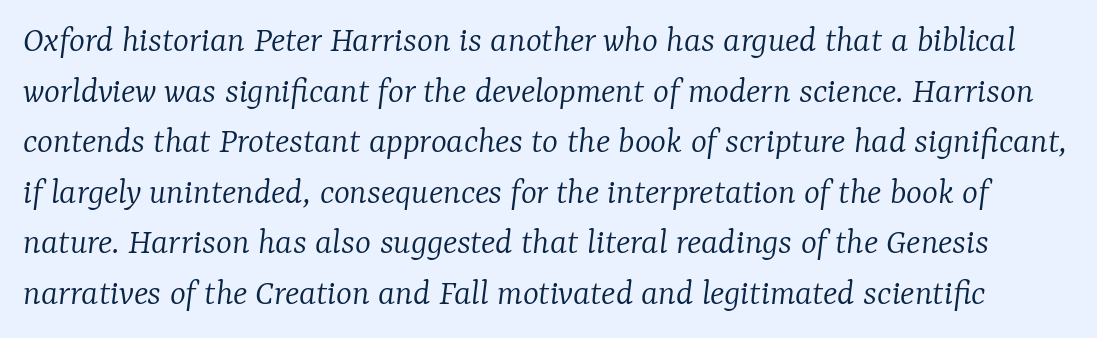
The letters advance in unequal steps, a hallmark of proportional type. The passage shown is not underscored anywhere. Stems and bowls with no extra thickness — not bold. Regarding leading, the lines here are spaced in the standard way. A typesetter would mark this as italic. To sum up the face: it has serifs.
